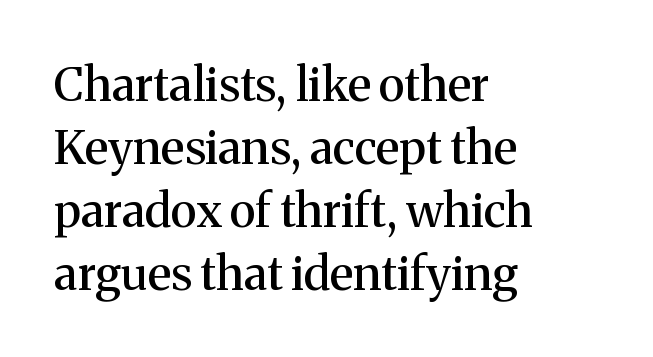
The image shows 47 px serif type, upright; set left-aligned, normal line spacing (1.34x), normal letter spacing, not underlined; medium stroke contrast and a medium x-height.
